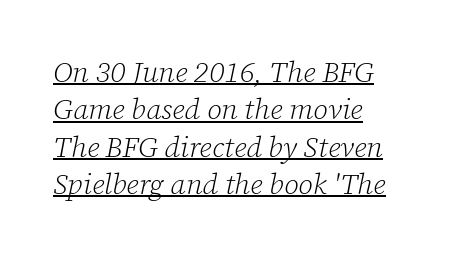
Q: Is the text bold? A: No.
Q: Is the text italic (slanted)? A: Yes, it leans right by about 12 degrees.
Q: Is the typeface a serif or a sans-serif typeface? A: Serif.
Q: Is the text underlined? A: Yes.
Q: How is the paragraph aligned? A: Left-aligned.
Q: Is the spacing between letters normal or unusually wide? A: Normal.
Q: Is the spacing between lines tight, normal or loose? A: Normal.
Q: Width (condensed, normal, or wide)? A: Normal.
Q: Stroke contrast? A: Low.
Q: x-height? A: Medium.
Q: Monospaced? A: No.
